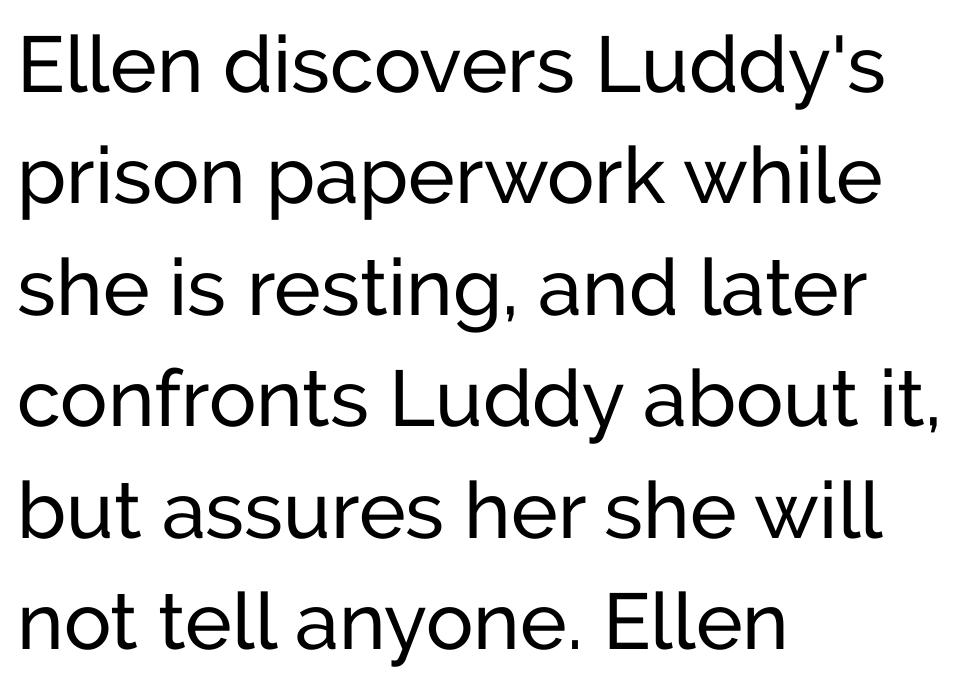
Q: Is the text italic (slanted)? A: No, it is upright.
Q: Is the typeface a serif or a sans-serif typeface? A: Sans-serif.
Q: Is the text underlined? A: No.
Q: How is the paragraph aligned? A: Left-aligned.
Q: Is the spacing between letters normal or unusually wide? A: Normal.
Q: Is the spacing between lines tight, normal or loose? A: Normal.
Q: Width (condensed, normal, or wide)? A: Normal.
Q: Stroke contrast? A: Low.
Q: x-height? A: Medium.
Q: Monospaced? A: No.
